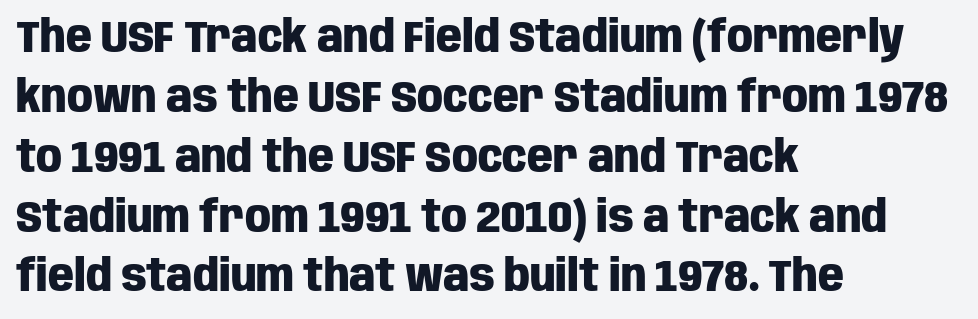
The image shows 45 px heavy, condensed sans-serif type, upright; set left-aligned, normal line spacing (1.33x), normal letter spacing, not underlined; low stroke contrast and a large x-height.
